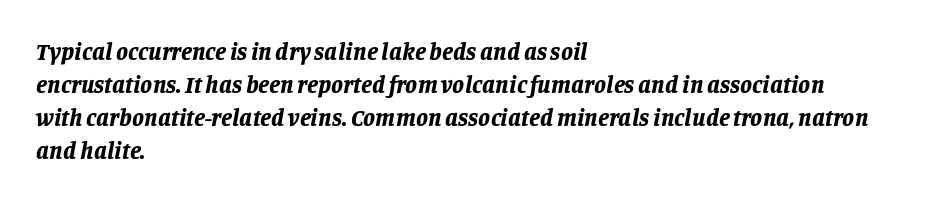
Q: Is the text bold? A: Yes.
Q: Is the text italic (slanted)? A: Yes, it leans right by about 11 degrees.
Q: Is the text underlined? A: No.
Q: How is the paragraph aligned? A: Left-aligned.
Q: Is the spacing between letters normal or unusually wide? A: Normal.
Q: Is the spacing between lines tight, normal or loose? A: Normal.
